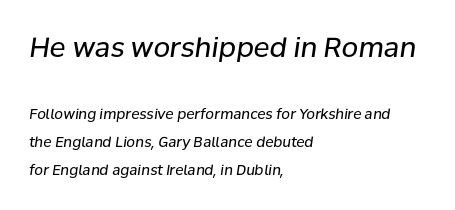
Reading down the column, the eye jumps a long way to each next line. The horizontal fit of the characters is conventional and even. Character size in the leading block exceeds that of the trailing block. No extra ink here — the face is not bold. Layout note: lines flush left. The string is rendered with underlining switched off.
